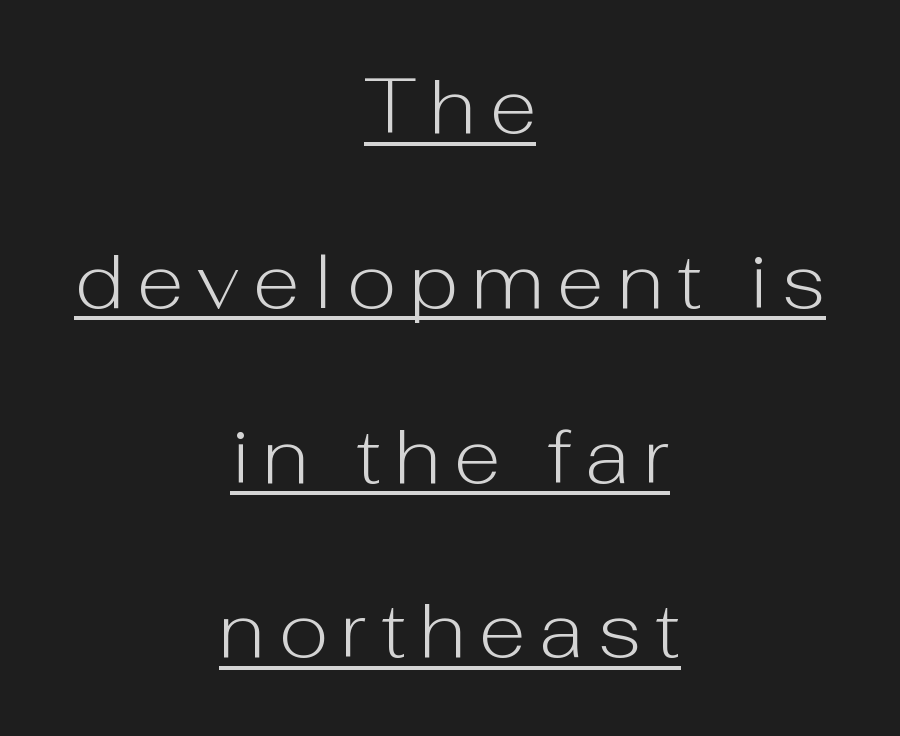
The image shows 77 px light sans-serif type, upright; set centered, loose line spacing (2.27x), underlined; low stroke contrast and a medium x-height.
